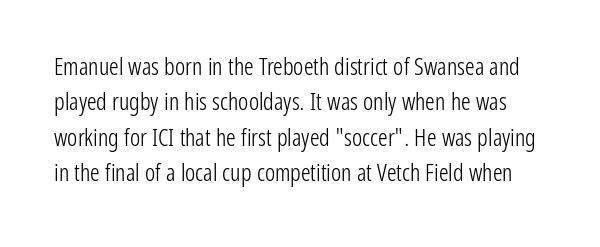
The font sits on the lighter half of the weight spectrum, regular included. In terms of letterspacing, this is plain default setting. The zone under the glyphs is completely vacant. These lines were composed using upright roman letters. Rows of type keep a routine distance in the vertical direction.
